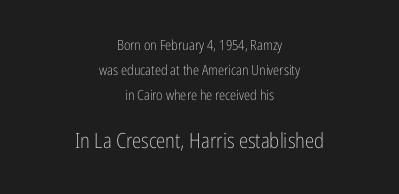
Q: Is the text bold? A: No.
Q: Is the text italic (slanted)? A: No, it is upright.
Q: Is the text underlined? A: No.
Q: How is the paragraph aligned? A: Centered.
Q: Is the spacing between letters normal or unusually wide? A: Normal.
Q: Which block of text is set in a larger size, the first (top) or the second (bottom)? A: The second (bottom) one.
